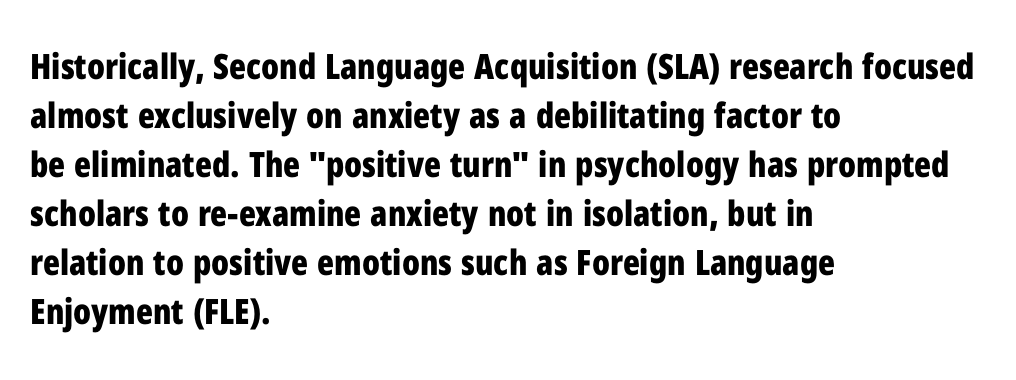
Caption: bold face, heavy strokes. Honestly, there is no underline to notice here at all. The type sits square on the baseline with zero lean. Here the designer chose a conventional face with non-uniform glyph widths.
